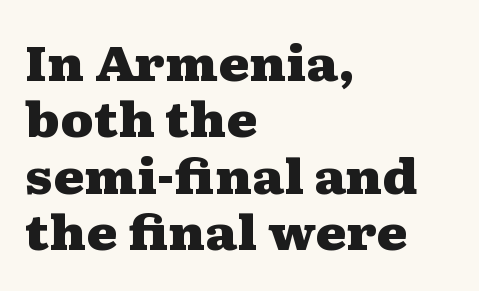
These lines are set flush left with a ragged right edge. Type without underlining. Pretty heavy lettering here — definitely bold. Quick note: not italic, upright. Examine the stroke ends and you'll spot serifs. Is the letter spacing exaggerated? No — it looks like the ordinary default.
